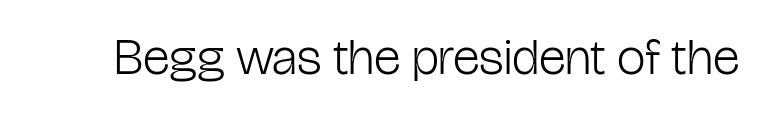
The image shows 51 px light, condensed sans-serif type, upright; set normal letter spacing, not underlined; low stroke contrast and a medium x-height.
